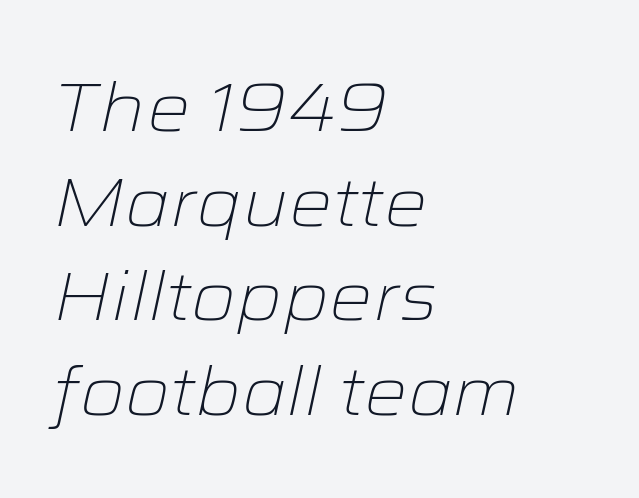
The image shows 68 px light, wide type, italic (leaning right); set left-aligned, normal line spacing (1.39x), normal letter spacing, not underlined; low stroke contrast and a medium x-height.
